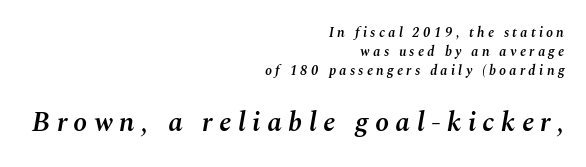
It's the slanting kind of type. The sample has been set in demibold, a notch under bold. Right-aligned paragraph, ragged on the left. Words appear elongated and porous because spacing is wide. Scale increases going downward across the two blocks. Successive baselines arrive at the customary interval.
